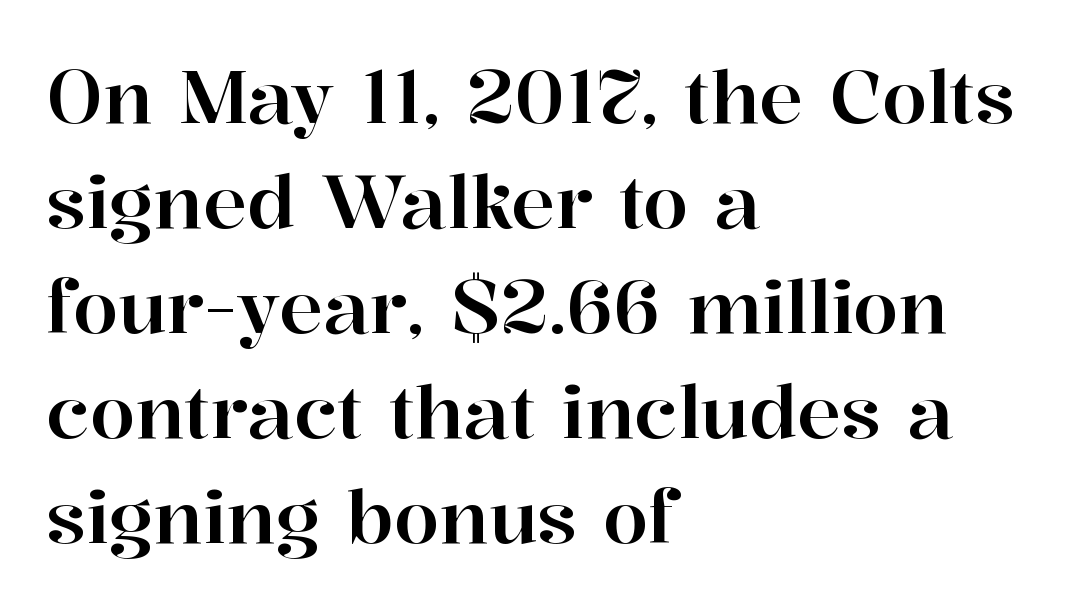
The image shows 73 px serif type, upright; set left-aligned, normal line spacing (1.44x), normal letter spacing, not underlined; high stroke contrast and a medium x-height.
